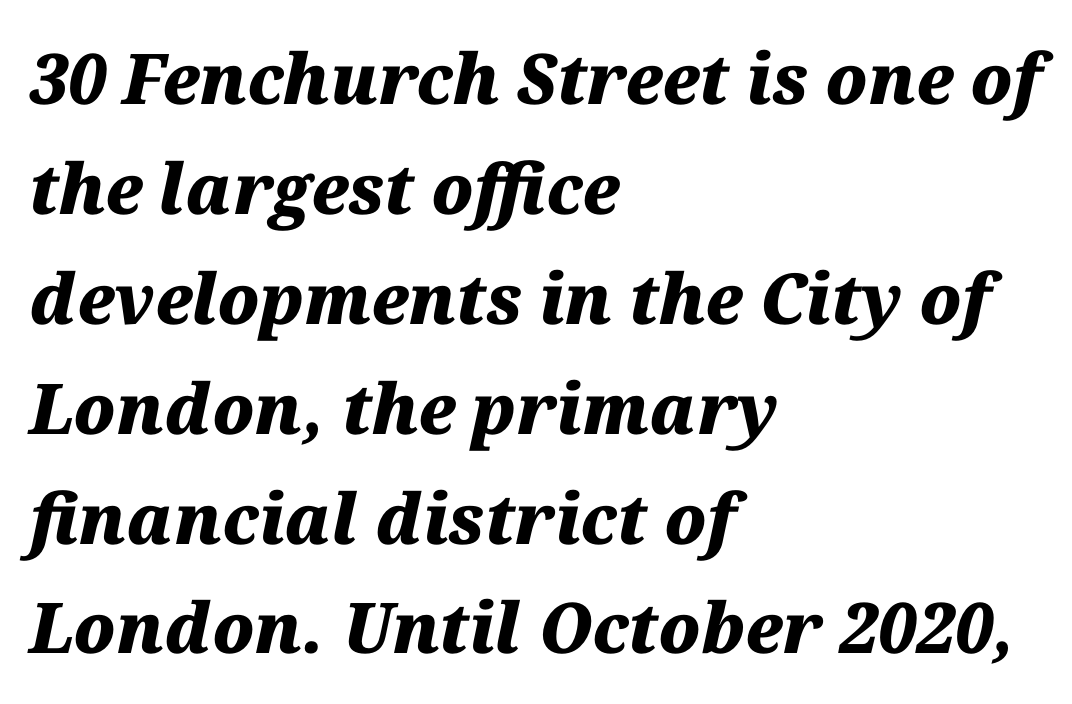
The image shows 70 px heavy type, italic (leaning right); set left-aligned, normal line spacing (1.57x), normal letter spacing, not underlined; medium stroke contrast and a medium x-height.
